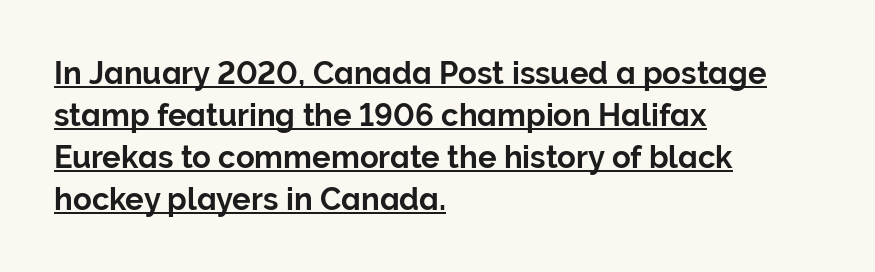
The image shows 31 px sans-serif type, upright; set left-aligned, normal line spacing (1.35x), normal letter spacing, underlined; low stroke contrast and a medium x-height.
